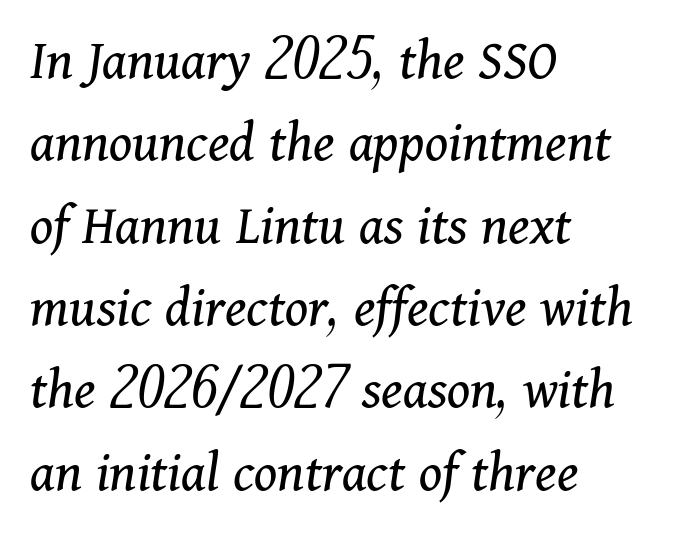
Q: Is the text bold? A: No.
Q: Is the text italic (slanted)? A: Yes, it leans right by about 11 degrees.
Q: Is the typeface a serif or a sans-serif typeface? A: Serif.
Q: Is the text underlined? A: No.
Q: How is the paragraph aligned? A: Left-aligned.
Q: Is the spacing between letters normal or unusually wide? A: Normal.
Q: Is the spacing between lines tight, normal or loose? A: Normal.
Q: Width (condensed, normal, or wide)? A: Normal.
Q: Stroke contrast? A: Medium.
Q: x-height? A: Medium.
Q: Monospaced? A: No.
